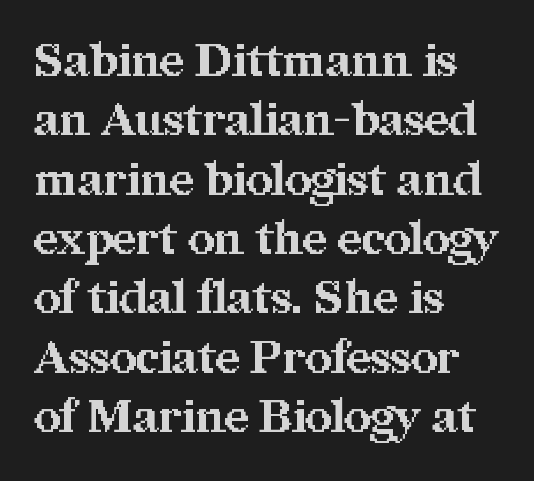
The image shows 46 px bold serif type, upright; set left-aligned, normal line spacing (1.29x), normal letter spacing, not underlined; medium stroke contrast and a medium x-height.
